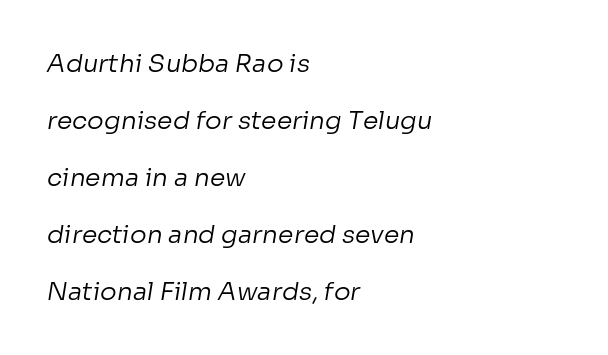
{"bold": "no", "underline": "no", "align": "left", "line_spacing": "loose", "line_spacing_ratio": 2.28, "letter_spacing": "normal", "letter_spacing_em": 0.0, "glyph_px": 25}
